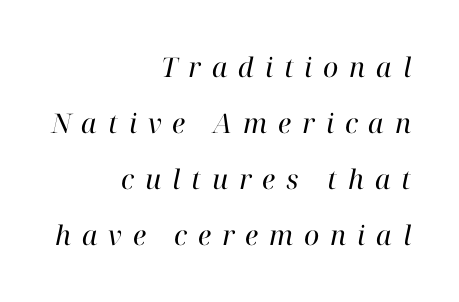
Regarding leading, the lines here are spaced well apart. Typeset ragged left — the right edge is the straight one. Italic? Definitely — the glyphs are oblique. Descenders hang freely into open space.
